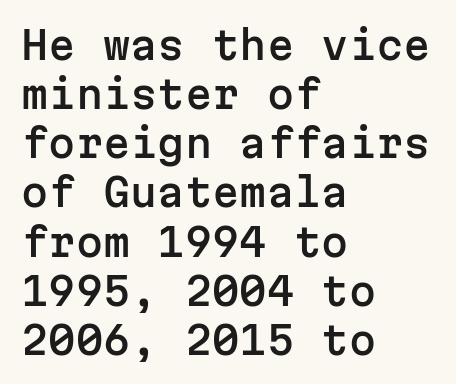
Q: Is the text italic (slanted)? A: No, it is upright.
Q: Is the typeface a serif or a sans-serif typeface? A: Sans-serif.
Q: Is the text underlined? A: No.
Q: How is the paragraph aligned? A: Left-aligned.
Q: Is the spacing between letters normal or unusually wide? A: Normal.
Q: Is the spacing between lines tight, normal or loose? A: Normal.
Q: Width (condensed, normal, or wide)? A: Normal.
Q: Stroke contrast? A: Low.
Q: x-height? A: Medium.
Q: Monospaced? A: Yes.
